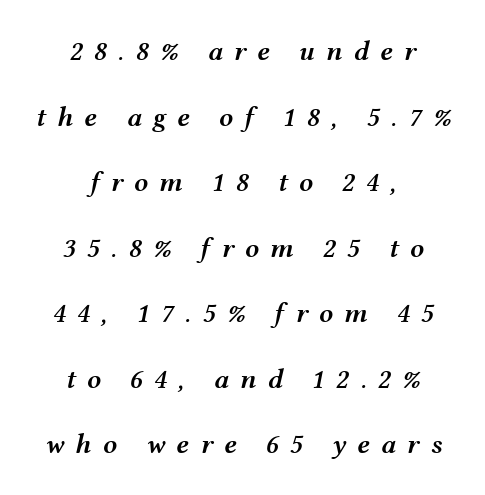
{"italic": "yes", "lean": "right", "slant_degrees": 12, "bold": "semi", "weight": "semibold", "width": "wide", "stroke_contrast": "medium", "x_height": "medium", "monospaced": "no", "underline": "no", "align": "center", "line_spacing": "loose", "line_spacing_ratio": 2.34, "letter_spacing": "wide", "letter_spacing_em": 0.39, "glyph_px": 28}
